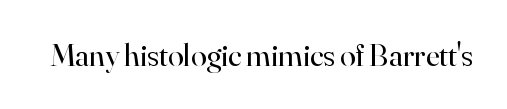
Q: Is the text bold? A: No.
Q: Is the text italic (slanted)? A: No, it is upright.
Q: Is the typeface a serif or a sans-serif typeface? A: Serif.
Q: Is the text underlined? A: No.
Q: Is the spacing between letters normal or unusually wide? A: Normal.
Q: Width (condensed, normal, or wide)? A: Normal.
Q: Stroke contrast? A: High.
Q: x-height? A: Small.
Q: Monospaced? A: No.
